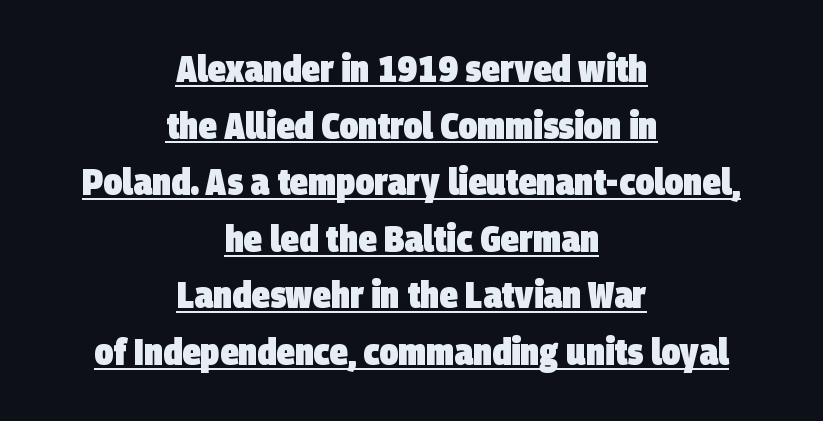
The image shows 37 px heavy, condensed sans-serif type; set centered, normal line spacing (1.53x), normal letter spacing, underlined; low stroke contrast and a large x-height.
